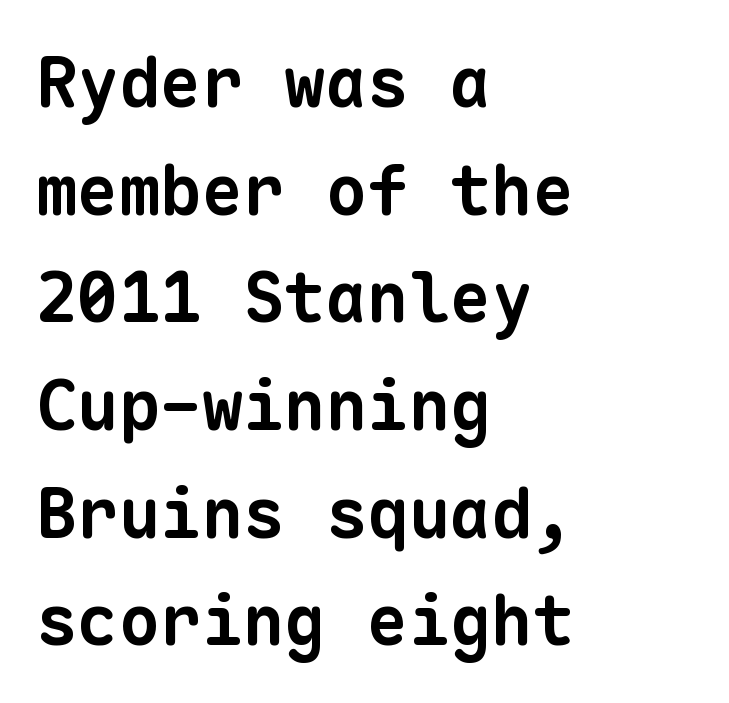
The image shows 69 px bold sans-serif type, monospaced; set left-aligned, normal line spacing (1.56x), normal letter spacing, not underlined; low stroke contrast and a medium x-height.
